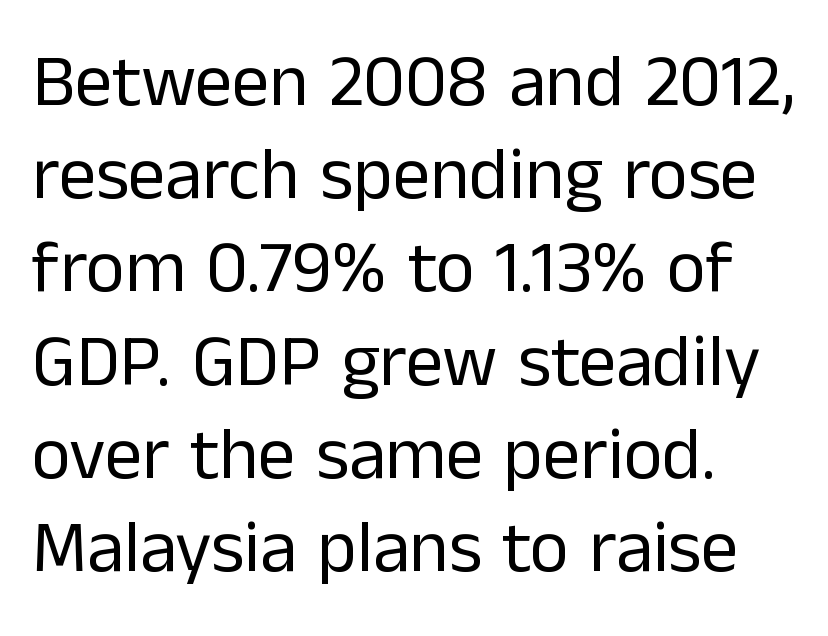
The image shows 74 px regular-weight sans-serif type, upright; set left-aligned, normal line spacing (1.26x), normal letter spacing, not underlined; low stroke contrast and a medium x-height.
